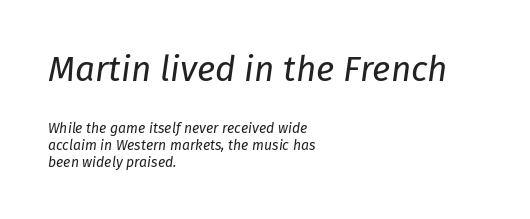
The image shows 35 px regular-weight type, italic (leaning right); set left-aligned, line spacing 1.22x, normal letter spacing, not underlined; the first (top) block is 2.5x larger; low stroke contrast and a medium x-height.
